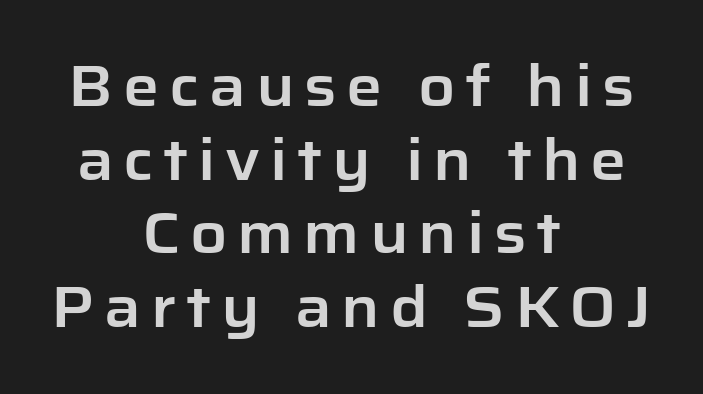
Varying glyph widths throughout — classic text-font behaviour. The strip under each line holds only bare page. Do the letters lean? They stand straight. No feet cap the strokes, marking this as sans-serif type.
